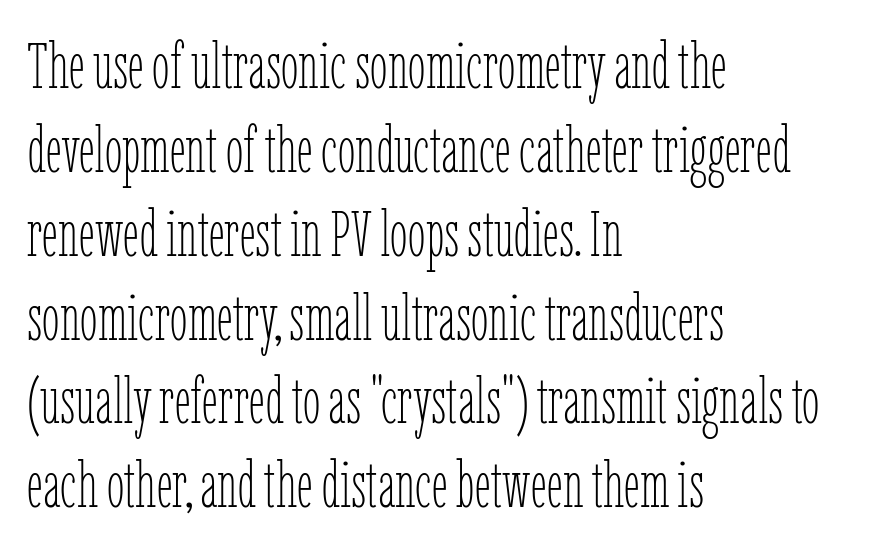
{"italic": "no", "bold": "no", "weight": "thin", "width": "condensed", "stroke_contrast": "low", "x_height": "medium", "monospaced": "no", "underline": "no", "align": "left", "line_spacing": "normal", "line_spacing_ratio": 1.31, "letter_spacing": "normal", "letter_spacing_em": 0.0, "glyph_px": 64}
